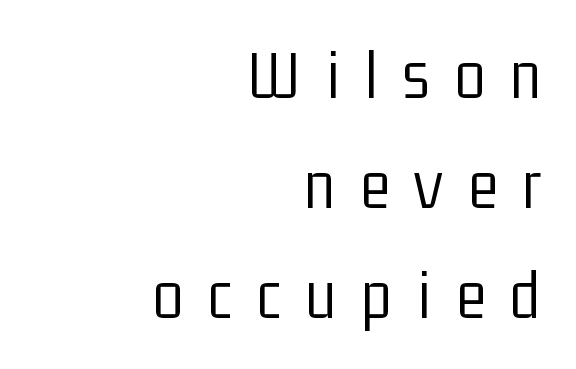
The image shows 71 px light, condensed sans-serif type, upright; set right-aligned, normal line spacing (1.55x), unusually wide letter spacing (+0.35 em), not underlined; low stroke contrast and a medium x-height.
